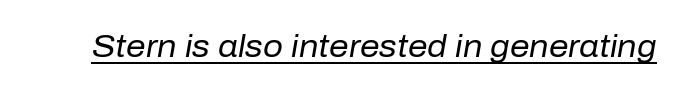
The rendering uses the underline text-decoration. Note the varied advance widths — an 'i' is clearly narrower than an 'm'. You can tell it's italic because the verticals aren't actually vertical. Weight class: somewhere from thin through regular. Tracking here is standard; glyphs follow each other at the usual distance.
